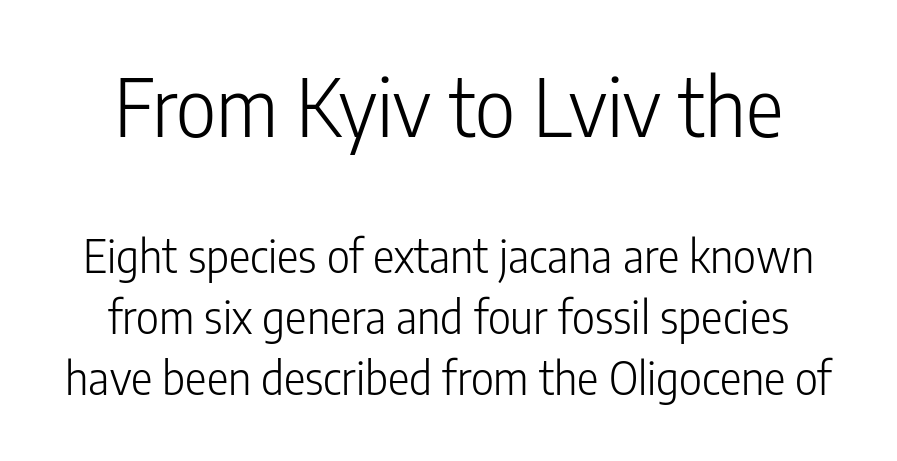
Q: Is the text bold? A: No.
Q: Is the text italic (slanted)? A: No, it is upright.
Q: Is the typeface a serif or a sans-serif typeface? A: Sans-serif.
Q: Is the text underlined? A: No.
Q: Is the spacing between letters normal or unusually wide? A: Normal.
Q: Is the spacing between lines tight, normal or loose? A: Normal.
Q: Which block of text is set in a larger size, the first (top) or the second (bottom)? A: The first (top) one.
Q: Width (condensed, normal, or wide)? A: Condensed.
Q: Stroke contrast? A: Low.
Q: x-height? A: Medium.
Q: Monospaced? A: No.
